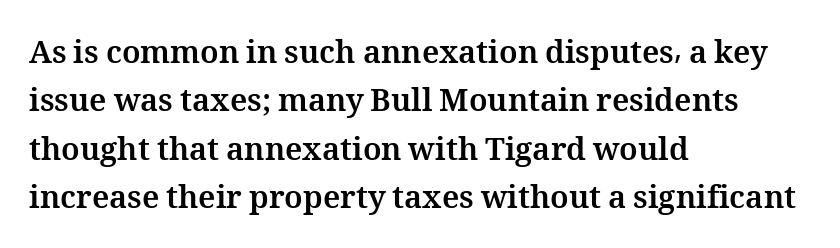
Q: Is the text bold? A: Yes.
Q: Is the text italic (slanted)? A: No, it is upright.
Q: Is the text underlined? A: No.
Q: How is the paragraph aligned? A: Left-aligned.
Q: Is the spacing between letters normal or unusually wide? A: Normal.
Q: Is the spacing between lines tight, normal or loose? A: Normal.
Q: Width (condensed, normal, or wide)? A: Normal.
Q: Stroke contrast? A: Medium.
Q: x-height? A: Medium.
Q: Monospaced? A: No.
